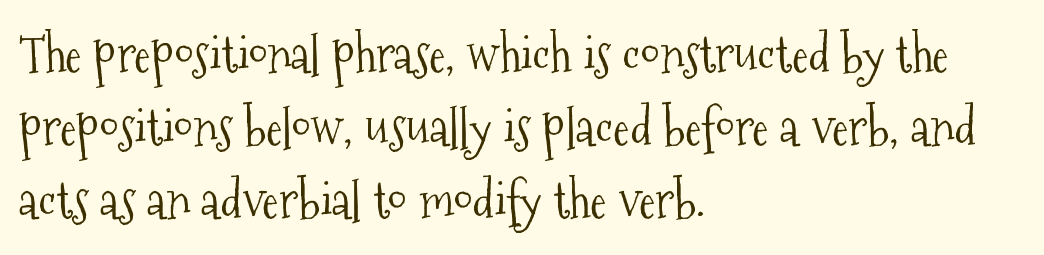
{"serif": "yes", "italic": "no", "bold": "no", "weight": "light", "width": "condensed", "stroke_contrast": "medium", "x_height": "medium", "monospaced": "no", "underline": "no", "align": "left", "line_spacing": "normal", "line_spacing_ratio": 1.46, "letter_spacing": "normal", "letter_spacing_em": 0.0, "glyph_px": 50}
